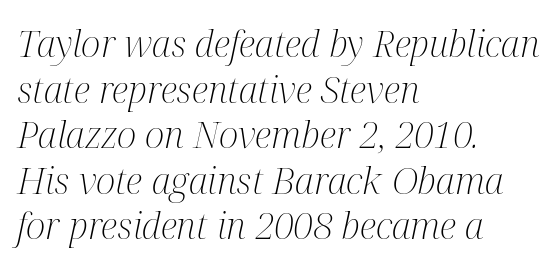
No heavy texture on the line: the type isn't bold. Regarding serifs, this sample has them. Underline: absent. Here the designer chose a conventional face with non-uniform glyph widths.
